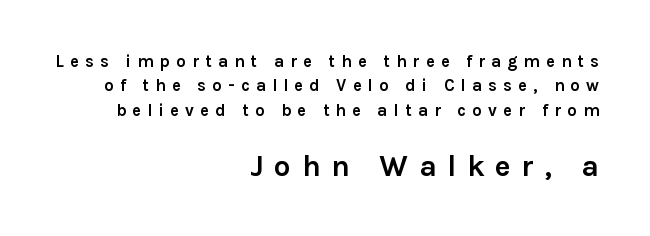
{"serif": "no", "italic": "no", "bold": "yes", "weight": "semibold", "width": "normal", "x_height": "medium", "monospaced": "no", "underline": "no", "align": "right", "line_spacing": "normal", "line_spacing_ratio": 1.44, "letter_spacing": "wide", "letter_spacing_em": 0.36, "larger_block": "second", "size_ratio": 1.76, "glyph_px": 30}
